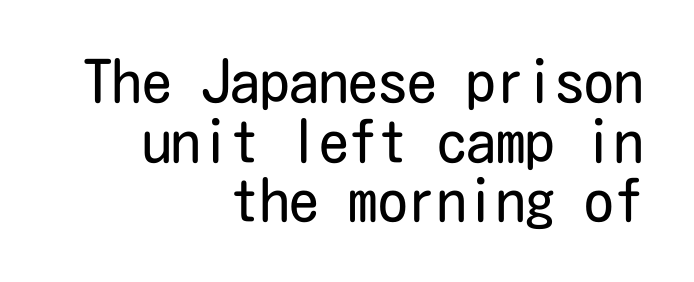
The letters carry no serifs — their stems end cleanly without finishing strokes. Successive baselines arrive quickly, one right under another. Tall strokes in this sample are plumb rather than angled. Words appear dense and cohesive because spacing is normal. The typesetter chose a ragged-left arrangement here. Unbolded letterforms with no extra heft.
